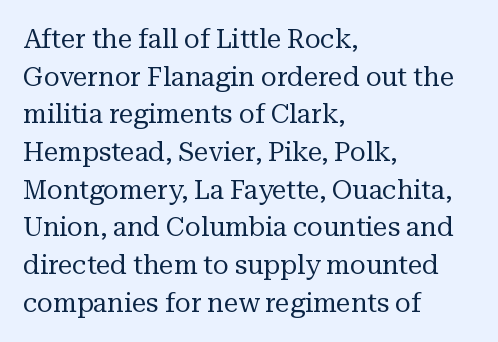
{"italic": "no", "bold": "no", "underline": "no", "align": "left", "line_spacing": "normal", "line_spacing_ratio": 1.45, "letter_spacing": "normal", "letter_spacing_em": 0.0, "glyph_px": 26}
